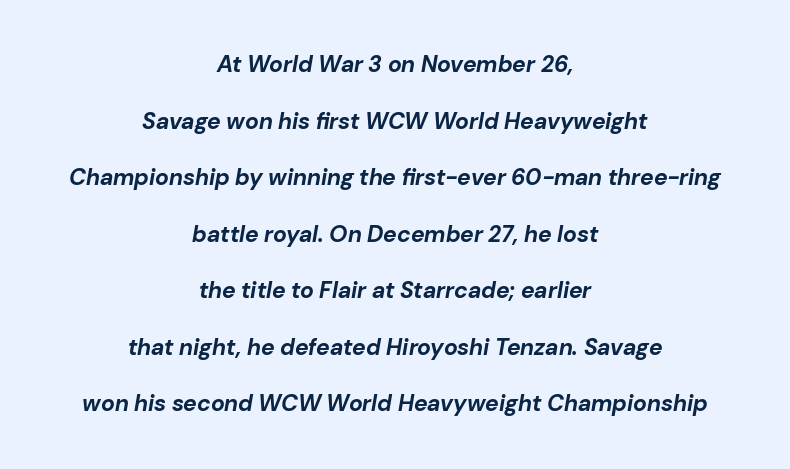
Inter-character spacing is left at the font's built-in metrics. One-word summary of the alignment: center. Typesetter's note: full bold, strokes at maximum text heaviness. The specimen reads as italic at a glance. This sample trades compactness for vertical openness between lines.
